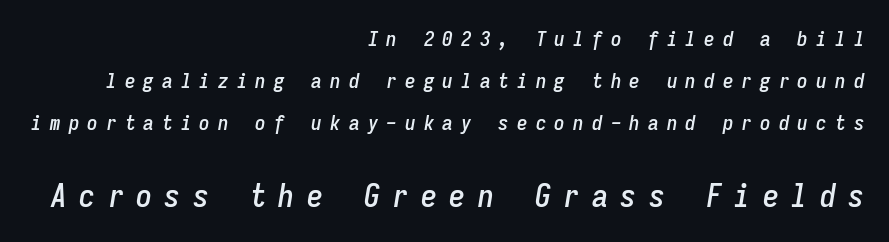
The image shows 32 px condensed type, italic (leaning right), monospaced; set right-aligned, loose line spacing (1.99x), unusually wide letter spacing (+0.39 em), not underlined; the second (bottom) block is 1.52x larger; low stroke contrast and a medium x-height.
